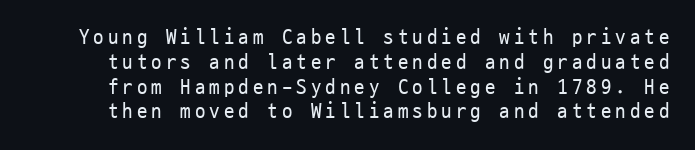
{"italic": "no", "bold": "no", "underline": "no", "line_spacing_ratio": 1.18, "glyph_px": 21}
